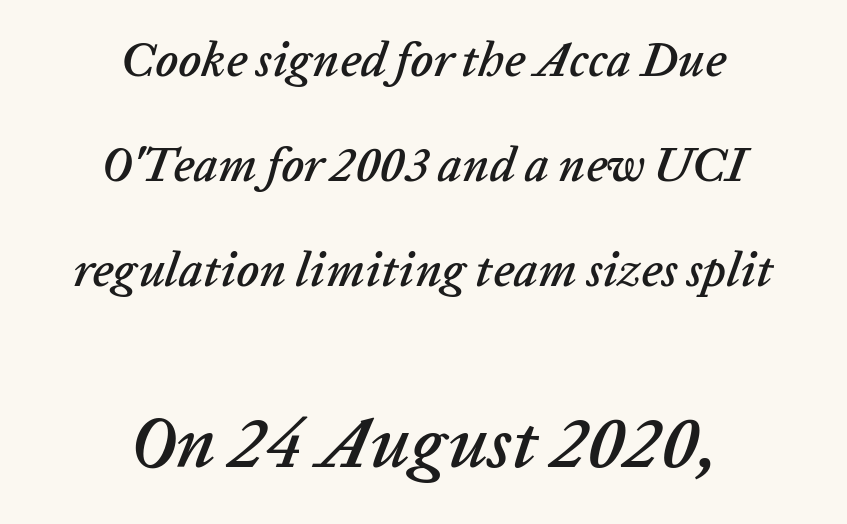
{"italic": "yes", "lean": "right", "slant_degrees": 20, "width": "normal", "stroke_contrast": "low", "x_height": "medium", "monospaced": "no", "underline": "no", "align": "center", "line_spacing": "loose", "line_spacing_ratio": 2.19, "letter_spacing": "normal", "letter_spacing_em": 0.0, "larger_block": "second", "size_ratio": 1.5, "glyph_px": 72}
